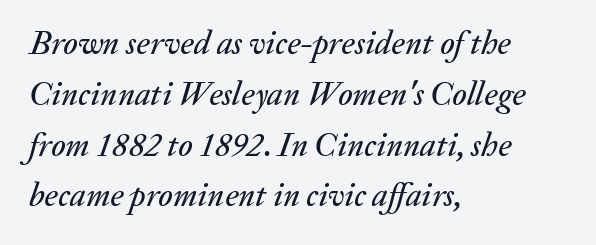
The face used here is proportionally spaced, like ordinary book or web type. Clear beneath every line of the passage. The lines in this sample share a left origin and differ only in where they stop. Look at the tracking — it's just the regular setting, nothing added. Regular leading.
